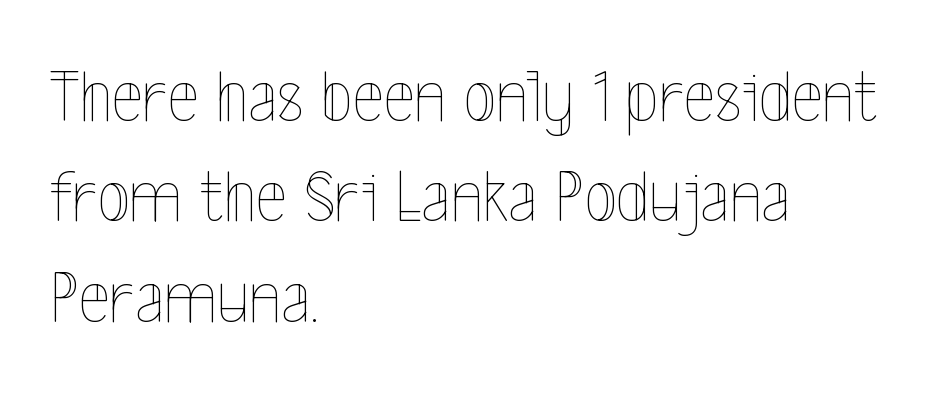
The image shows 76 px thin, condensed type, upright; set left-aligned, normal line spacing (1.32x), normal letter spacing, not underlined; a medium x-height.
